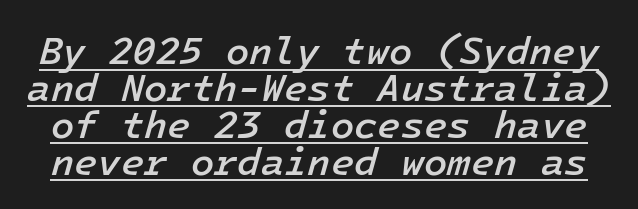
The rendering uses a semibold face; strokes are thickened but not to full bold. Emphasis is given by a line drawn under the lettering. Glyph-to-glyph distance matches everyday printed text. In terms of leading, this rendering errs on the cramped side. Style check: oblique.
